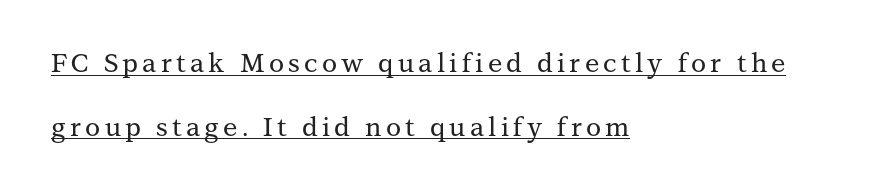
The font's upright variant was chosen for this text. Line beginnings align vertically; line endings do not. The sample's only ornament is a line tracing under the words. How would I describe the line gaps? Wide and relaxed.
